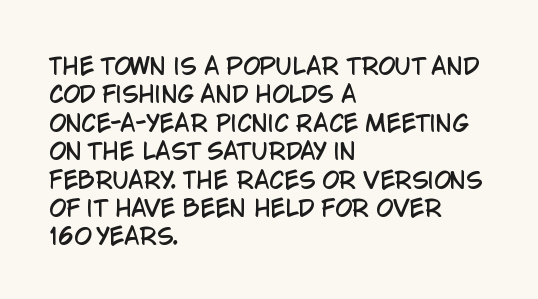
Does extra space separate the letters? No, they use regular spacing. Rows of type keep a routine distance in the vertical direction. Descender tails drop into unmarked territory. No italicization has been applied; the sample stays upright.
